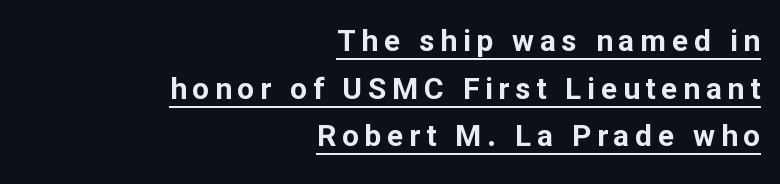
Q: Is the text bold? A: Yes.
Q: Is the text italic (slanted)? A: No, it is upright.
Q: Is the typeface a serif or a sans-serif typeface? A: Sans-serif.
Q: Is the text underlined? A: Yes.
Q: How is the paragraph aligned? A: Right-aligned.
Q: Is the spacing between lines tight, normal or loose? A: Normal.
Q: Width (condensed, normal, or wide)? A: Normal.
Q: Stroke contrast? A: Low.
Q: x-height? A: Medium.
Q: Monospaced? A: No.
